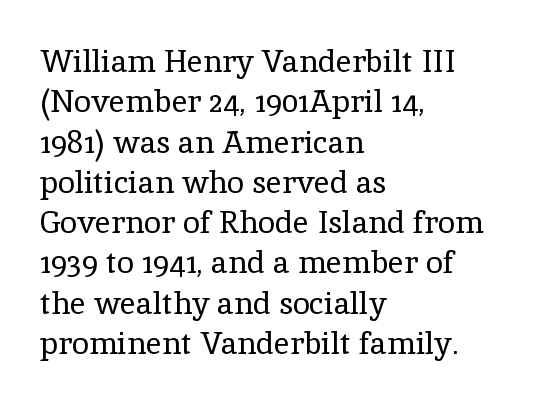
{"serif": "yes", "italic": "no", "bold": "no", "weight": "regular", "width": "normal", "x_height": "medium", "monospaced": "no", "underline": "no", "align": "left", "line_spacing": "normal", "line_spacing_ratio": 1.3, "letter_spacing": "normal", "letter_spacing_em": 0.0, "glyph_px": 31}
